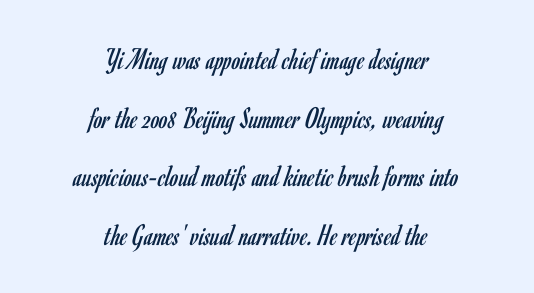
Has an underline been added? It has not. No chunkiness to these letters — they're not bold. In terms of letterform style, serifs are entirely absent. The setting favours the middle, as headings and verse often do. Observe the ordinary spacing: letters are neighbours, not strangers.
